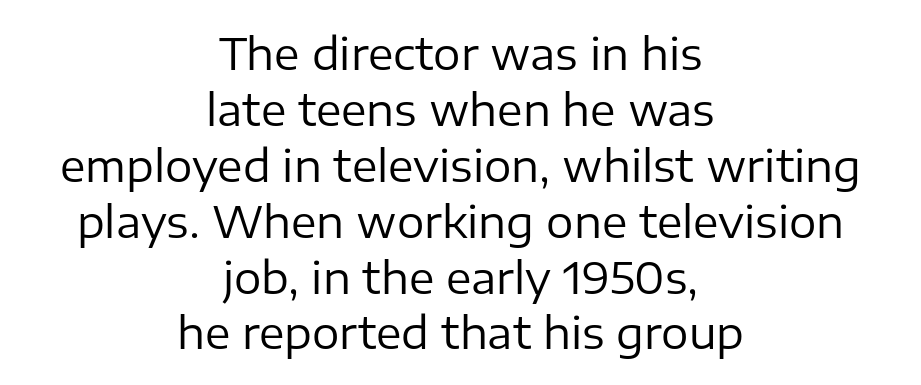
The rendering uses natural spacing where letterforms have individual widths. A centered setting, common on invitations and titles, is used for this passage. Short note: letters normally spaced. Posture: upright roman. Vertical stems look standard width or narrower in stroke. No feet cap the strokes, marking this as sans-serif type.
